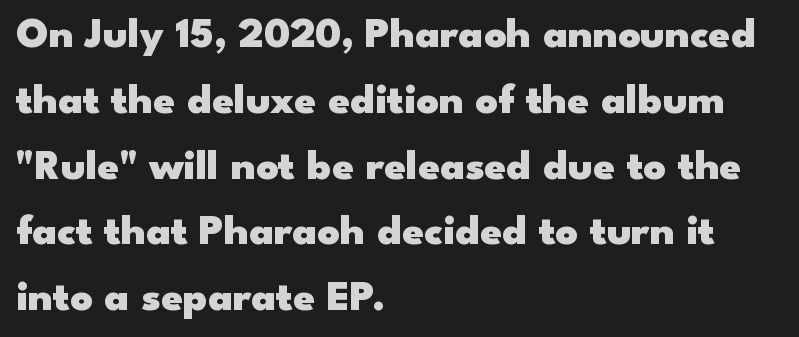
Heavy, bold letterforms. The text was rendered using a sans face with plain stroke endings. Character widths vary here, with narrow letters taking less room than wide ones. Vertical spacing — default. There is no visible air inserted between adjacent glyphs.
